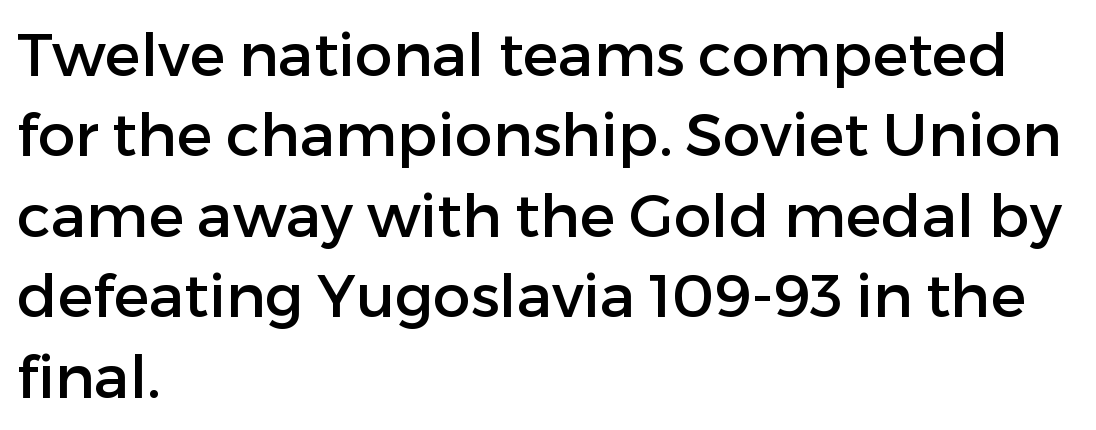
{"serif": "no", "italic": "no", "width": "normal", "stroke_contrast": "low", "x_height": "medium", "monospaced": "no", "underline": "no", "align": "left", "line_spacing": "normal", "line_spacing_ratio": 1.34, "letter_spacing": "normal", "letter_spacing_em": 0.0, "glyph_px": 60}
